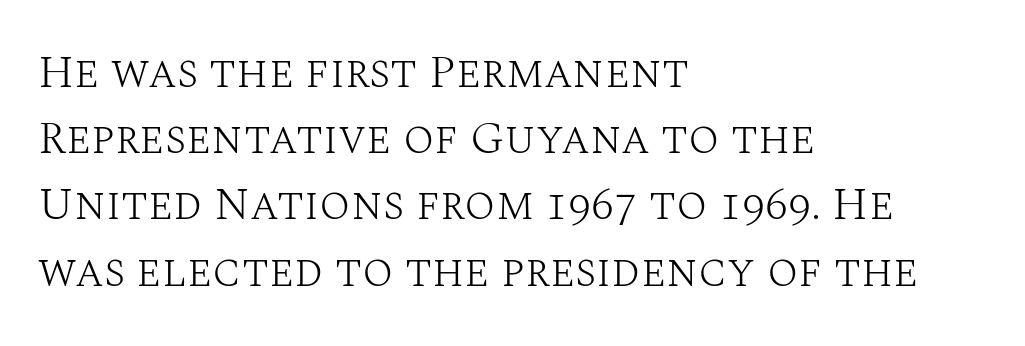
The image shows 46 px light serif type, upright; set left-aligned, normal line spacing (1.44x), normal letter spacing, not underlined; medium stroke contrast and a large x-height.
